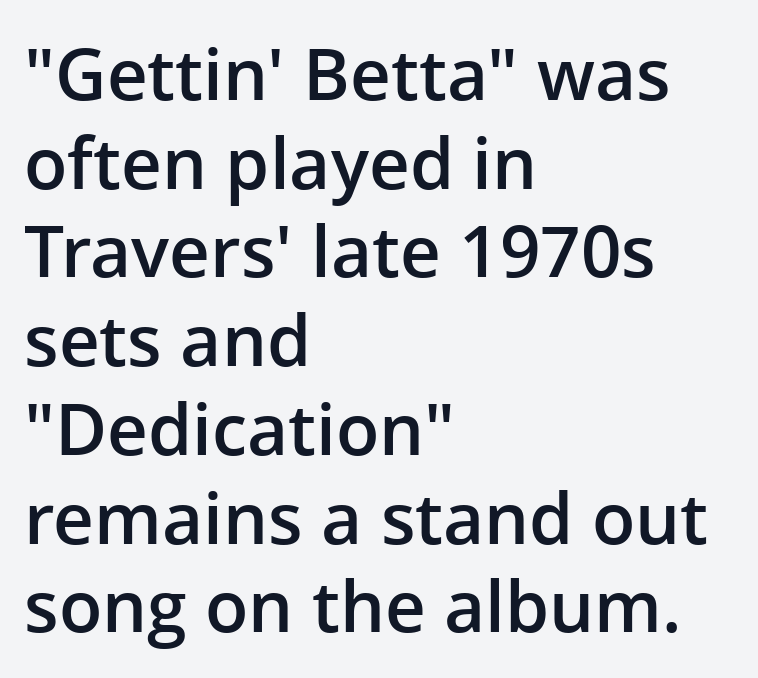
The image shows 71 px semibold sans-serif type, upright; set left-aligned, normal line spacing (1.25x), normal letter spacing, not underlined; low stroke contrast and a medium x-height.
